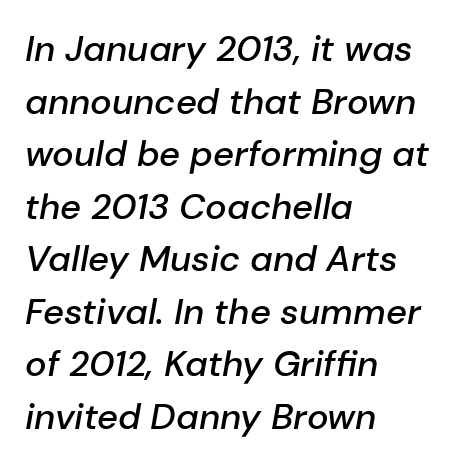
Q: Is the text bold? A: Semi-bold.
Q: Is the text italic (slanted)? A: Yes, it leans right by about 10 degrees.
Q: Is the text underlined? A: No.
Q: How is the paragraph aligned? A: Left-aligned.
Q: Is the spacing between letters normal or unusually wide? A: Normal.
Q: Is the spacing between lines tight, normal or loose? A: Normal.
Q: Width (condensed, normal, or wide)? A: Normal.
Q: Stroke contrast? A: Low.
Q: x-height? A: Medium.
Q: Monospaced? A: No.
